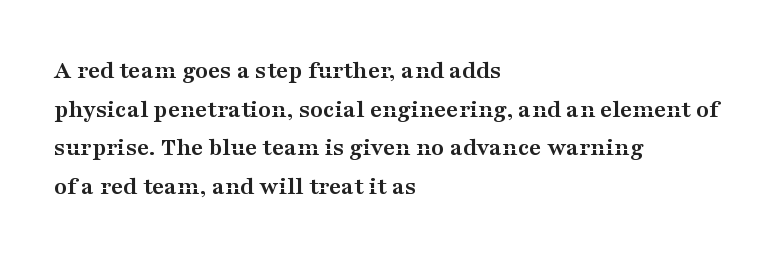
The image shows 26 px bold type, upright; set left-aligned, normal line spacing (1.49x), normal letter spacing, not underlined.
